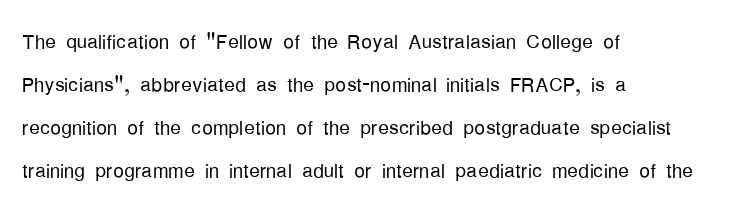
The image shows 27 px text type, upright; set left-aligned, normal line spacing (1.59x), normal letter spacing, not underlined.
